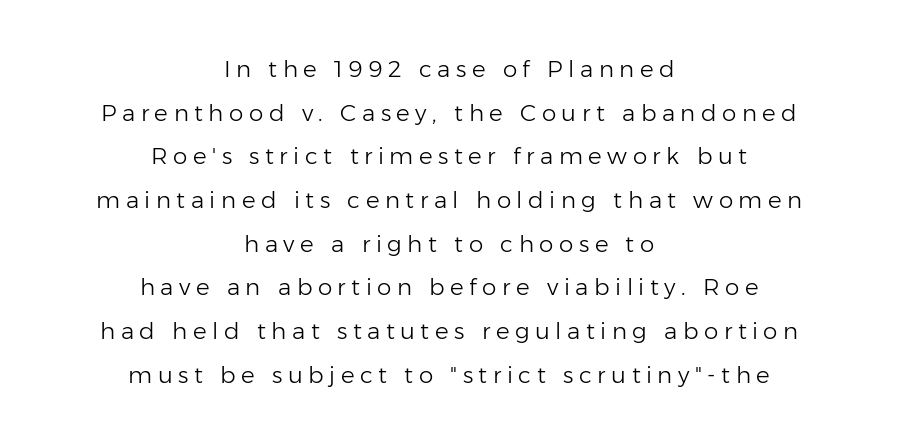
Q: Is the text bold? A: No.
Q: Is the text italic (slanted)? A: No, it is upright.
Q: Is the text underlined? A: No.
Q: How is the paragraph aligned? A: Centered.
Q: Is the spacing between letters normal or unusually wide? A: Unusually wide.
Q: Is the spacing between lines tight, normal or loose? A: Loose.
